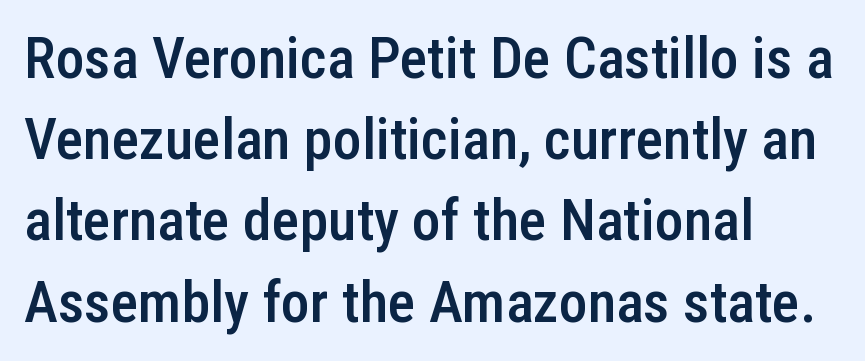
The image shows 58 px semibold, condensed sans-serif type, upright; set left-aligned, normal line spacing (1.4x), normal letter spacing, not underlined; low stroke contrast and a medium x-height.
